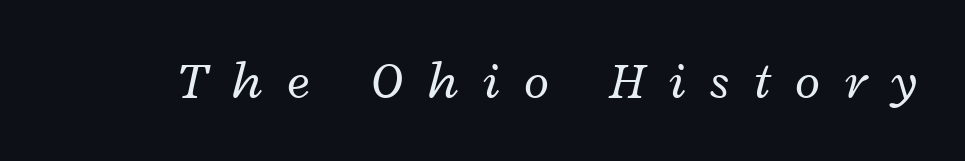
Q: Is the text bold? A: No.
Q: Is the text italic (slanted)? A: Yes, it leans right by about 12 degrees.
Q: Is the text underlined? A: No.
Q: Is the spacing between letters normal or unusually wide? A: Unusually wide.
Q: Width (condensed, normal, or wide)? A: Wide.
Q: Stroke contrast? A: Low.
Q: x-height? A: Medium.
Q: Monospaced? A: No.
